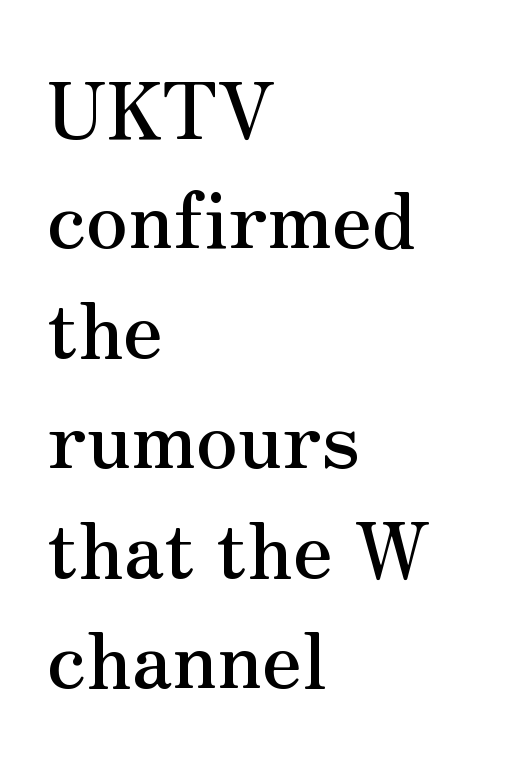
Q: Is the text italic (slanted)? A: No, it is upright.
Q: Is the typeface a serif or a sans-serif typeface? A: Serif.
Q: Is the text underlined? A: No.
Q: How is the paragraph aligned? A: Left-aligned.
Q: Is the spacing between letters normal or unusually wide? A: Normal.
Q: Is the spacing between lines tight, normal or loose? A: Normal.
Q: Width (condensed, normal, or wide)? A: Normal.
Q: Stroke contrast? A: Medium.
Q: x-height? A: Small.
Q: Monospaced? A: No.
